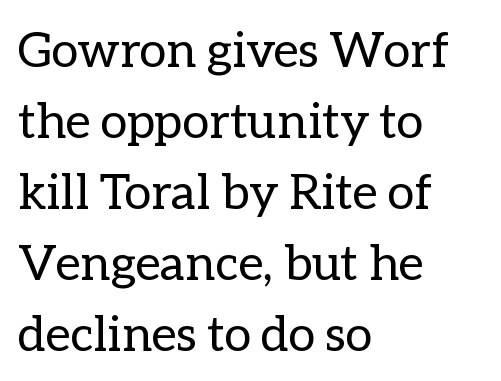
The image shows 49 px regular-weight type, upright; set left-aligned, normal line spacing (1.45x), normal letter spacing, not underlined; low stroke contrast and a medium x-height.
